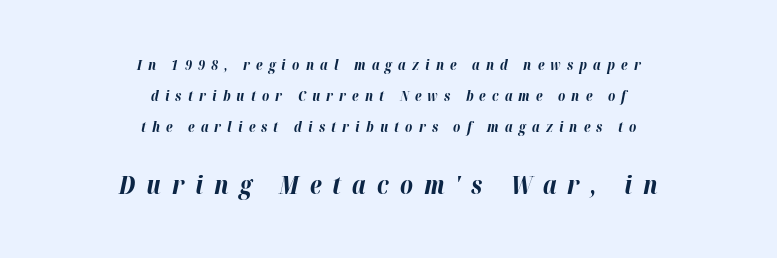
{"italic": "yes", "lean": "right", "slant_degrees": 12, "bold": "yes", "underline": "no", "align": "center", "line_spacing": "loose", "line_spacing_ratio": 2.2, "letter_spacing": "wide", "letter_spacing_em": 0.44, "larger_block": "second", "size_ratio": 1.79, "glyph_px": 25}
